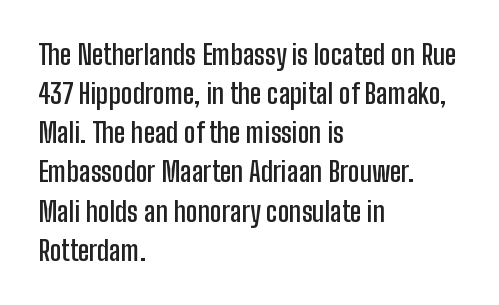
Q: Is the text bold? A: Semi-bold.
Q: Is the text italic (slanted)? A: No, it is upright.
Q: Is the text underlined? A: No.
Q: How is the paragraph aligned? A: Left-aligned.
Q: Is the spacing between letters normal or unusually wide? A: Normal.
Q: Is the spacing between lines tight, normal or loose? A: Normal.
